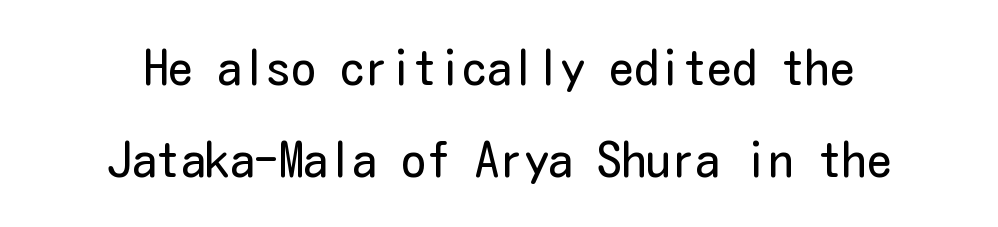
{"serif": "no", "italic": "no", "bold": "no", "weight": "regular", "width": "condensed", "stroke_contrast": "low", "x_height": "medium", "underline": "no", "line_spacing_ratio": 1.88, "letter_spacing": "normal", "letter_spacing_em": 0.0, "glyph_px": 49}
